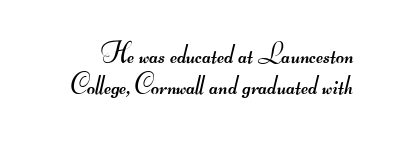
Closely set lines give the paragraph a compact silhouette. Stroke mass is kept to a normal reading level or below. No feet cap the strokes, marking this as sans-serif type. How are the letters spaced? Ordinarily, with no added tracking. The passage shown is not underscored anywhere. Character widths vary here, with narrow letters taking less room than wide ones.
